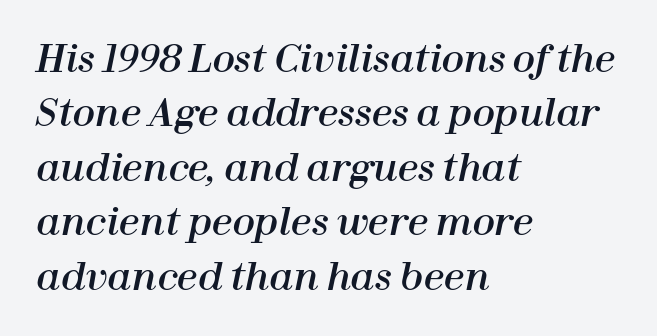
{"italic": "yes", "lean": "right", "slant_degrees": 12, "width": "normal", "stroke_contrast": "high", "x_height": "medium", "monospaced": "no", "underline": "no", "align": "left", "line_spacing": "normal", "line_spacing_ratio": 1.47, "letter_spacing": "normal", "letter_spacing_em": 0.0, "glyph_px": 37}
